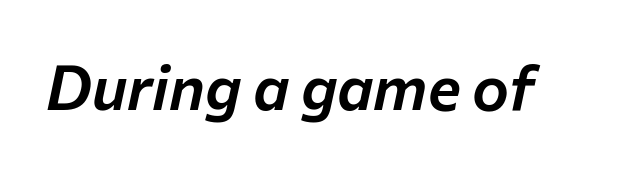
Varying glyph widths throughout — classic text-font behaviour. Compared with ordinary roman type, these characters are visibly tilted. Students, note that the glyphs here touch the page at normal intervals. A bare baseline throughout the passage.
